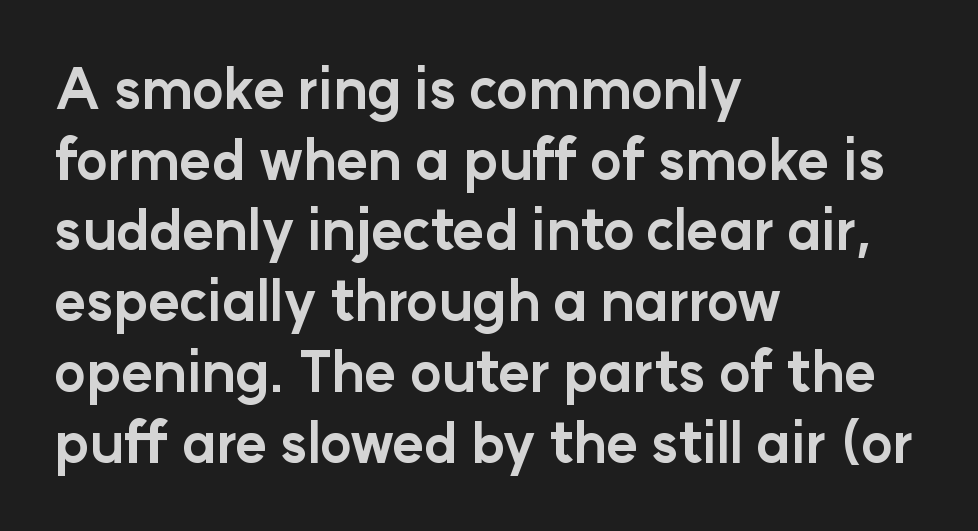
The image shows 54 px bold sans-serif type, upright; set left-aligned, normal line spacing (1.31x), normal letter spacing, not underlined; low stroke contrast and a medium x-height.
